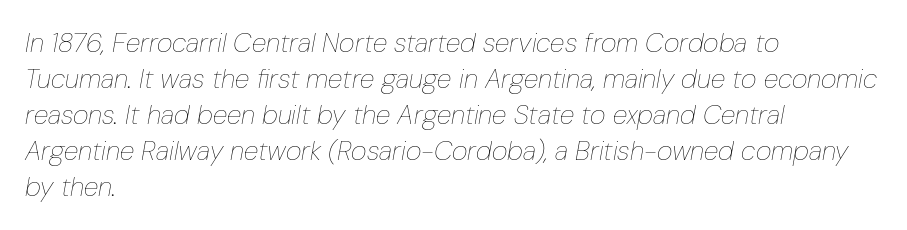
Q: Is the text bold? A: No.
Q: Is the text italic (slanted)? A: Yes, it leans right by about 10 degrees.
Q: Is the text underlined? A: No.
Q: How is the paragraph aligned? A: Left-aligned.
Q: Is the spacing between letters normal or unusually wide? A: Normal.
Q: Is the spacing between lines tight, normal or loose? A: Normal.
